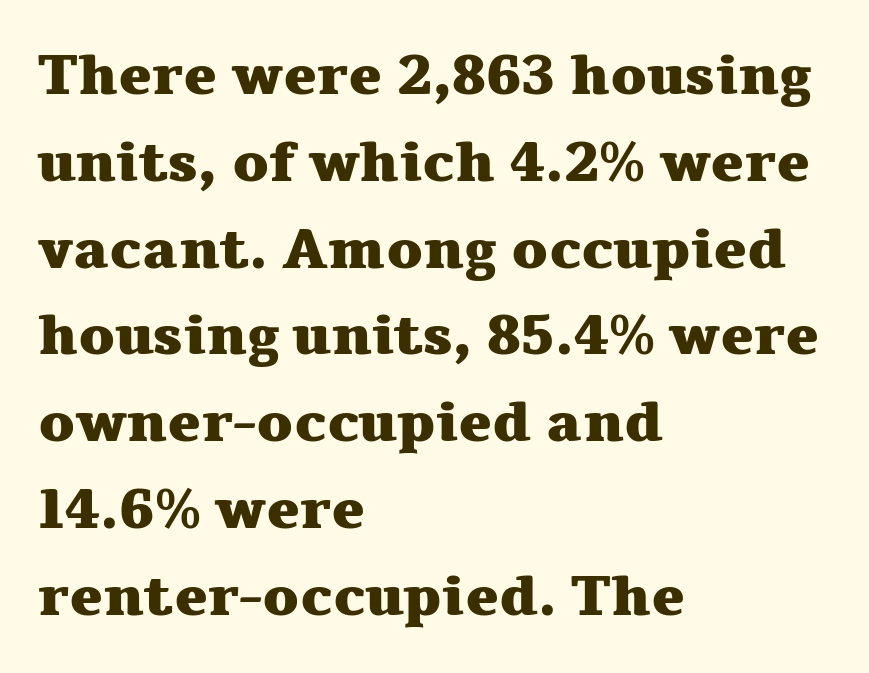
Q: Is the text bold? A: Yes.
Q: Is the text italic (slanted)? A: No, it is upright.
Q: Is the typeface a serif or a sans-serif typeface? A: Serif.
Q: Is the text underlined? A: No.
Q: How is the paragraph aligned? A: Left-aligned.
Q: Is the spacing between letters normal or unusually wide? A: Normal.
Q: Is the spacing between lines tight, normal or loose? A: Normal.
Q: Width (condensed, normal, or wide)? A: Wide.
Q: Stroke contrast? A: Medium.
Q: x-height? A: Medium.
Q: Monospaced? A: No.
